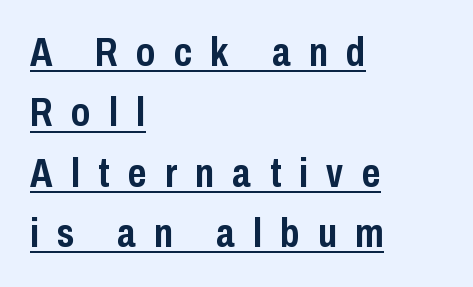
{"serif": "no", "italic": "no", "bold": "yes", "weight": "semibold", "width": "condensed", "stroke_contrast": "low", "x_height": "medium", "monospaced": "no", "underline": "yes", "align": "left", "line_spacing": "normal", "line_spacing_ratio": 1.51, "letter_spacing": "wide", "letter_spacing_em": 0.46, "glyph_px": 40}
